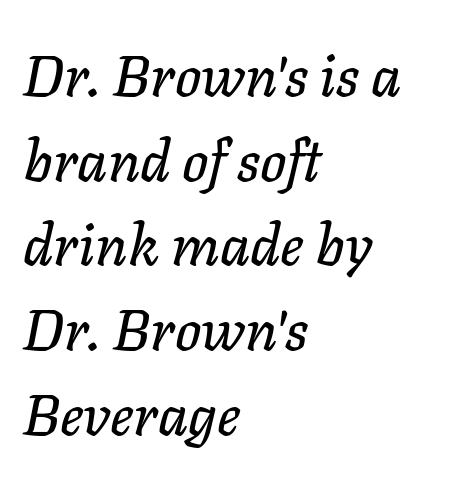
Casual observation: everything's shoved over to the left. Lines of text with bare space underneath. Varying glyph widths throughout — classic text-font behaviour. Every character sits at an angle, as italics do. Tracking value appears to be zero — textbook default spacing.
